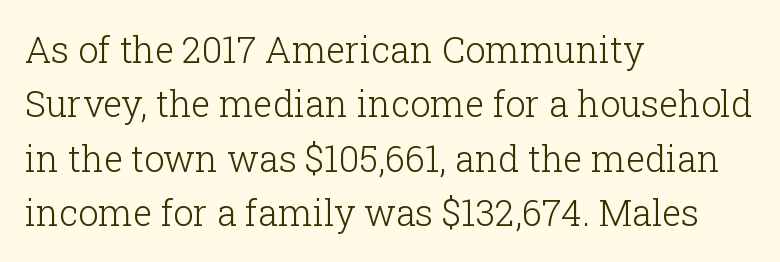
{"serif": "yes", "italic": "no", "bold": "no", "weight": "light", "width": "normal", "stroke_contrast": "low", "x_height": "medium", "monospaced": "no", "underline": "no", "align": "left", "line_spacing": "normal", "line_spacing_ratio": 1.51, "letter_spacing": "normal", "letter_spacing_em": 0.0, "glyph_px": 36}
